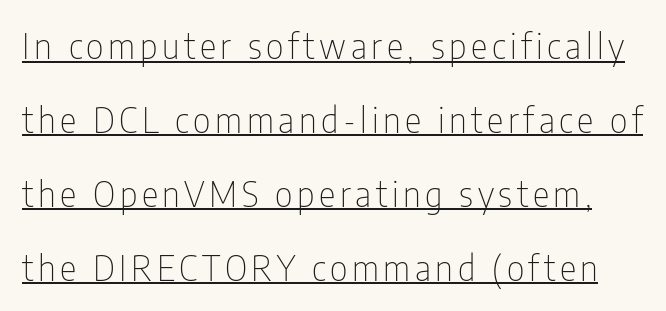
Q: Is the text bold? A: No.
Q: Is the text italic (slanted)? A: No, it is upright.
Q: Is the typeface a serif or a sans-serif typeface? A: Sans-serif.
Q: Is the text underlined? A: Yes.
Q: Is the spacing between lines tight, normal or loose? A: Loose.
Q: Width (condensed, normal, or wide)? A: Condensed.
Q: Stroke contrast? A: Low.
Q: x-height? A: Medium.
Q: Monospaced? A: No.
